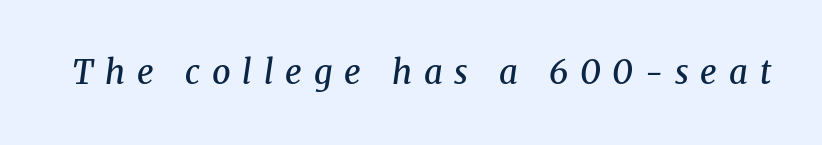
Q: Is the text bold? A: Semi-bold.
Q: Is the text italic (slanted)? A: Yes, it leans right by about 8 degrees.
Q: Is the typeface a serif or a sans-serif typeface? A: Serif.
Q: Is the text underlined? A: No.
Q: Is the spacing between letters normal or unusually wide? A: Unusually wide.
Q: Width (condensed, normal, or wide)? A: Normal.
Q: Stroke contrast? A: Medium.
Q: x-height? A: Medium.
Q: Monospaced? A: No.
